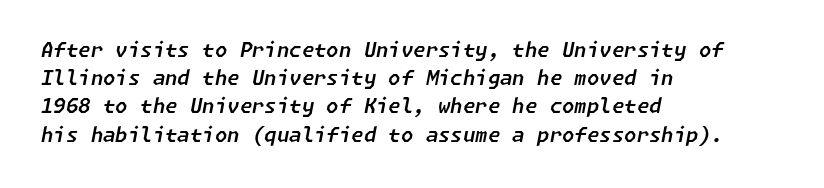
Q: Is the text italic (slanted)? A: Yes, it leans right by about 11 degrees.
Q: Is the text underlined? A: No.
Q: How is the paragraph aligned? A: Left-aligned.
Q: Is the spacing between letters normal or unusually wide? A: Normal.
Q: Is the spacing between lines tight, normal or loose? A: Normal.
